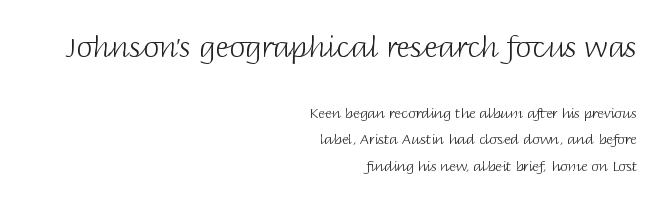
{"serif": "no", "italic": "no", "bold": "no", "weight": "light", "width": "normal", "stroke_contrast": "low", "x_height": "large", "monospaced": "no", "underline": "no", "align": "right", "line_spacing": "loose", "line_spacing_ratio": 1.91, "letter_spacing": "normal", "letter_spacing_em": 0.0, "larger_block": "first", "size_ratio": 2.07, "glyph_px": 29}
